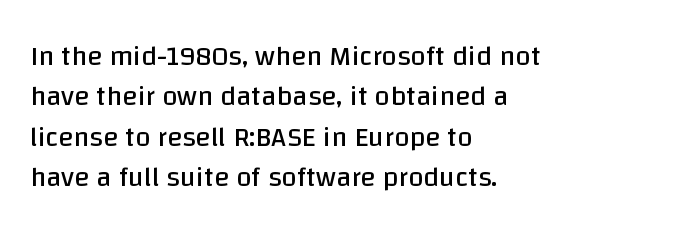
Q: Is the text bold? A: No.
Q: Is the text italic (slanted)? A: No, it is upright.
Q: Is the typeface a serif or a sans-serif typeface? A: Sans-serif.
Q: Is the text underlined? A: No.
Q: How is the paragraph aligned? A: Left-aligned.
Q: Is the spacing between letters normal or unusually wide? A: Normal.
Q: Is the spacing between lines tight, normal or loose? A: Normal.
Q: Width (condensed, normal, or wide)? A: Normal.
Q: Stroke contrast? A: Low.
Q: x-height? A: Large.
Q: Monospaced? A: No.
